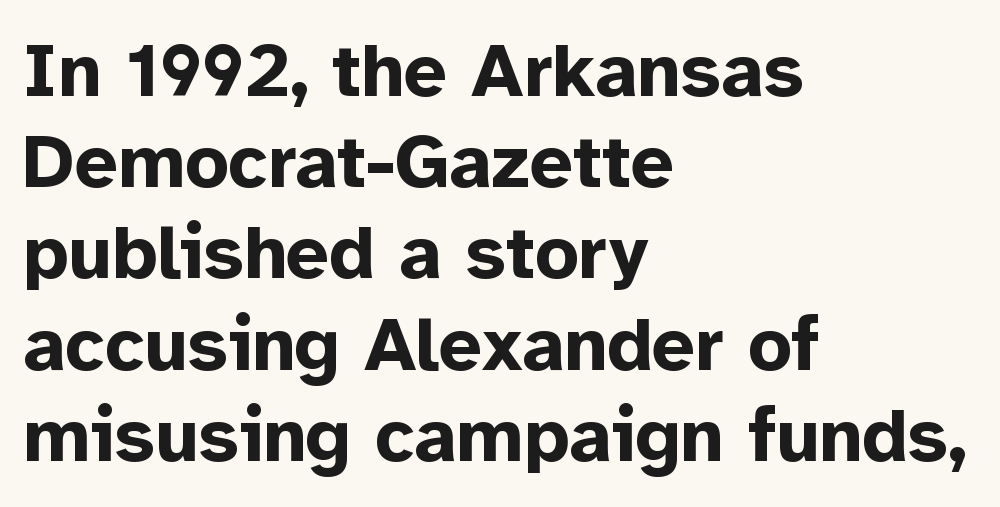
The image shows 76 px bold sans-serif type, upright; set left-aligned, line spacing 1.2x, normal letter spacing, not underlined; low stroke contrast and a medium x-height.
